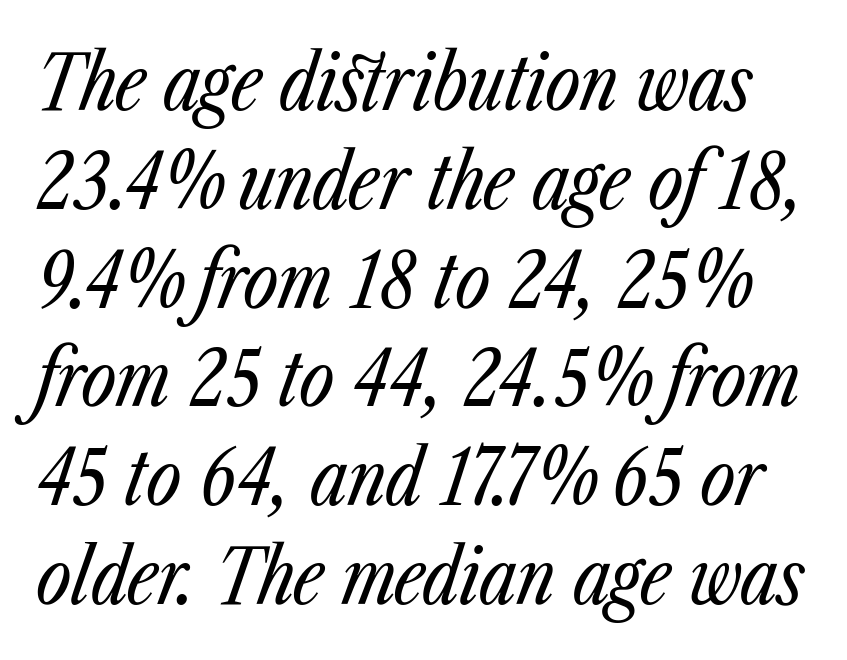
The image shows 76 px regular-weight, condensed type, italic (leaning right); set normal line spacing (1.3x), normal letter spacing, not underlined; low stroke contrast and a medium x-height.
